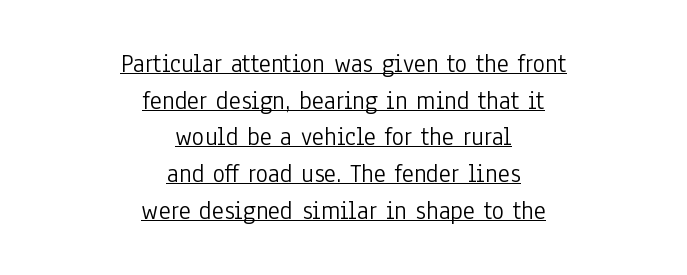
Stems and bowls with no extra thickness — not bold. The letters sit at their default tracking, neither squeezed nor spread. Vertical strokes here are truly vertical. You can see a thin bar hugging the bottom of the glyphs. If you measured baseline to baseline, you'd find a middling distance.
